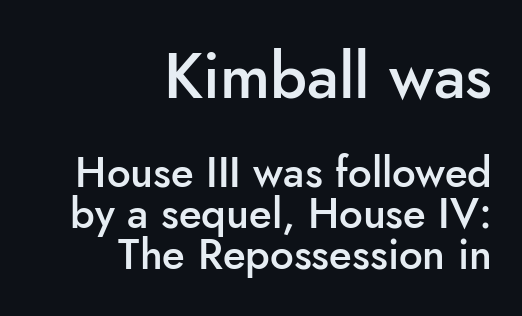
{"serif": "no", "italic": "no", "bold": "semi", "weight": "semibold", "width": "normal", "stroke_contrast": "low", "x_height": "small", "monospaced": "no", "underline": "no", "align": "right", "line_spacing": "tight", "line_spacing_ratio": 0.98, "letter_spacing": "normal", "letter_spacing_em": 0.0, "larger_block": "first", "size_ratio": 1.5, "glyph_px": 63}
